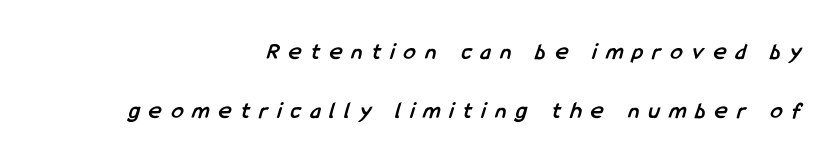
Q: Is the text bold? A: Yes.
Q: Is the text underlined? A: No.
Q: How is the paragraph aligned? A: Right-aligned.
Q: Is the spacing between letters normal or unusually wide? A: Unusually wide.
Q: Is the spacing between lines tight, normal or loose? A: Loose.
